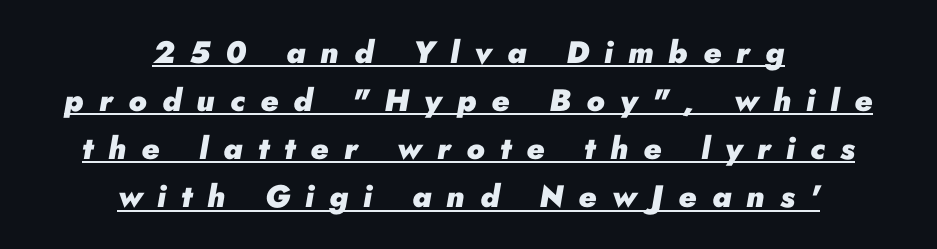
The specimen includes a rule beneath the text block's lines. This sample is center-justified, so both line endings float freely. Typographic density is high because the face is bold. Each letter keeps its own natural width here, so spacing adapts to shape. Slanted lettering throughout.
